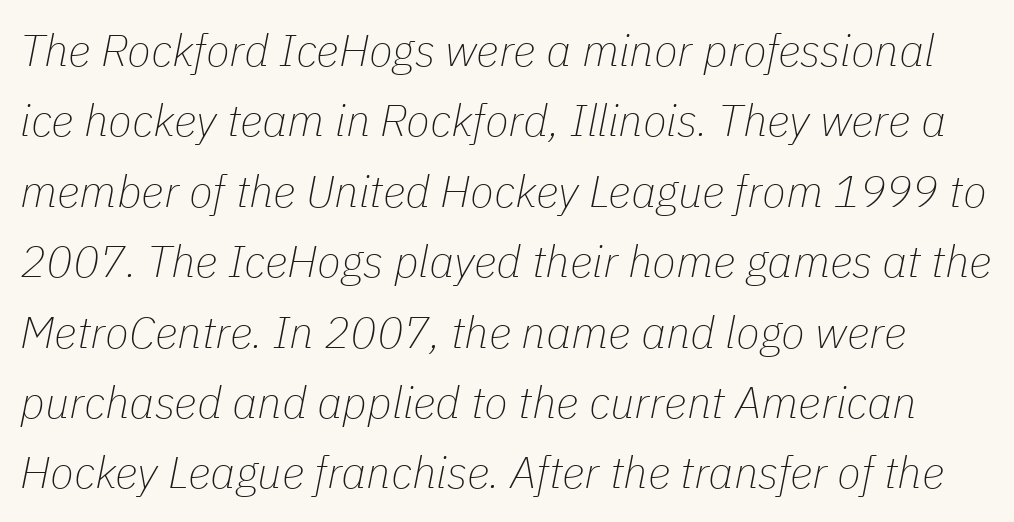
The image shows 44 px thin type, italic (leaning right); set normal line spacing (1.6x), normal letter spacing, not underlined; low stroke contrast and a medium x-height.
